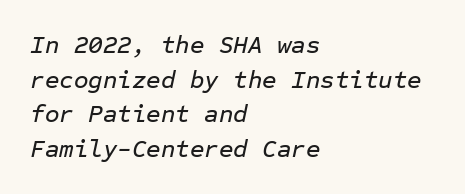
Quick note: interline space is typical. Would a proofreader flag this as italicized? Yes. Line beginnings align vertically; line endings do not. Observe the ordinary spacing: letters are neighbours, not strangers. Has an underline been added? It has not.
